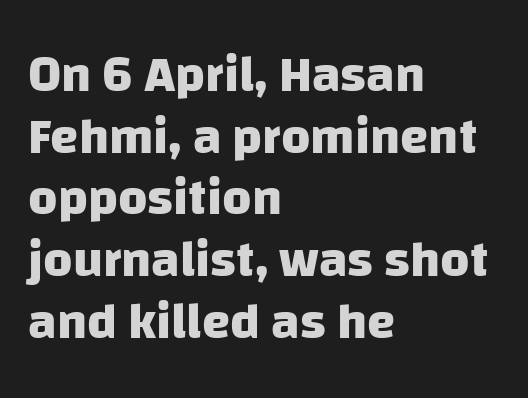
Each row of text sits above clean, open space. The passage shown is typed in a proportional face where columns would drift. This rendering uses left alignment, leaving the right contour irregular. Is the letter spacing exaggerated? No — it looks like the ordinary default.
